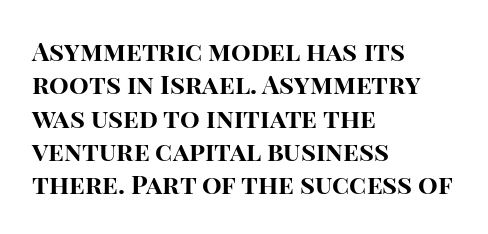
In terms of posture, this sample is upright. Look at the stroke-to-counter ratio: heavy, a bold. Notice how descenders clear the ascenders below comfortably — that's standard leading. The zone under the glyphs is completely vacant. The rendering keeps characters at their native spacing.
